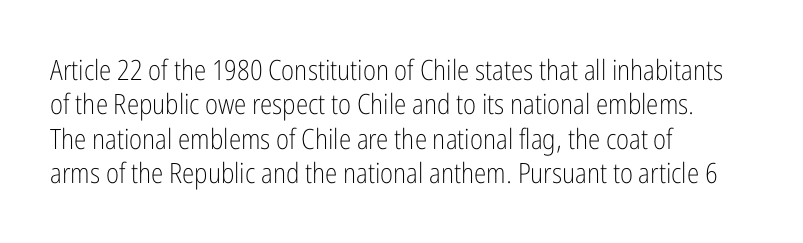
The image shows 28 px light, condensed sans-serif type, upright; set left-aligned, line spacing 1.23x, normal letter spacing, not underlined; low stroke contrast and a medium x-height.
